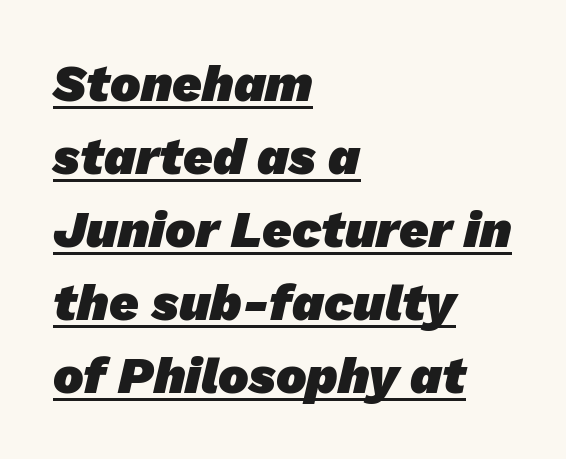
{"serif": "no", "bold": "yes", "weight": "heavy", "width": "normal", "stroke_contrast": "low", "x_height": "medium", "monospaced": "no", "underline": "yes", "align": "left", "line_spacing": "normal", "line_spacing_ratio": 1.43, "letter_spacing": "normal", "letter_spacing_em": 0.0, "glyph_px": 51}
